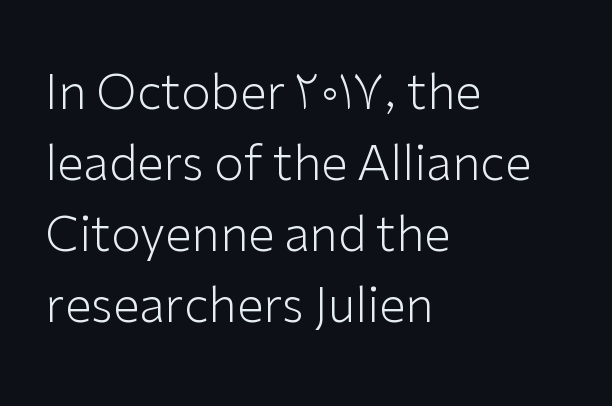
Q: Is the text bold? A: No.
Q: Is the text italic (slanted)? A: No, it is upright.
Q: Is the typeface a serif or a sans-serif typeface? A: Sans-serif.
Q: Is the text underlined? A: No.
Q: How is the paragraph aligned? A: Left-aligned.
Q: Is the spacing between letters normal or unusually wide? A: Normal.
Q: Is the spacing between lines tight, normal or loose? A: Normal.
Q: Width (condensed, normal, or wide)? A: Normal.
Q: Stroke contrast? A: Low.
Q: x-height? A: Medium.
Q: Monospaced? A: No.
